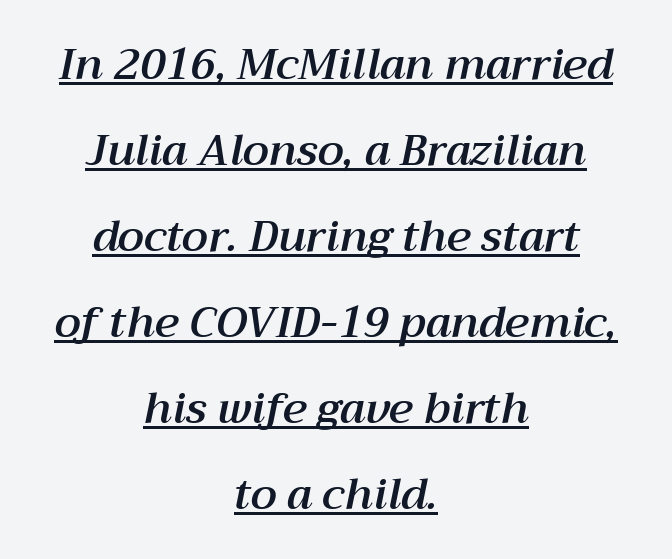
Q: Is the text italic (slanted)? A: Yes, it leans right by about 12 degrees.
Q: Is the text underlined? A: Yes.
Q: How is the paragraph aligned? A: Centered.
Q: Is the spacing between letters normal or unusually wide? A: Normal.
Q: Is the spacing between lines tight, normal or loose? A: Loose.
Q: Width (condensed, normal, or wide)? A: Normal.
Q: Stroke contrast? A: Medium.
Q: x-height? A: Medium.
Q: Monospaced? A: No.
